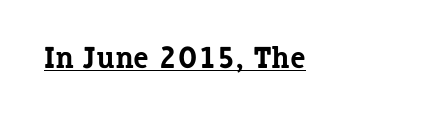
Q: Is the text bold? A: Yes.
Q: Is the text italic (slanted)? A: No, it is upright.
Q: Is the typeface a serif or a sans-serif typeface? A: Serif.
Q: Is the text underlined? A: Yes.
Q: Is the spacing between letters normal or unusually wide? A: Normal.
Q: Width (condensed, normal, or wide)? A: Normal.
Q: Stroke contrast? A: Low.
Q: x-height? A: Medium.
Q: Monospaced? A: No.
